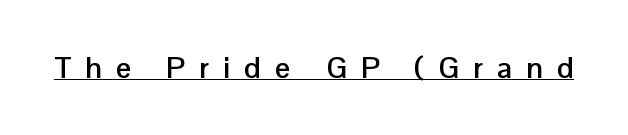
{"serif": "no", "italic": "no", "bold": "yes", "weight": "semibold", "width": "normal", "stroke_contrast": "low", "x_height": "medium", "monospaced": "no", "underline": "yes", "letter_spacing": "wide", "letter_spacing_em": 0.47, "glyph_px": 30}
